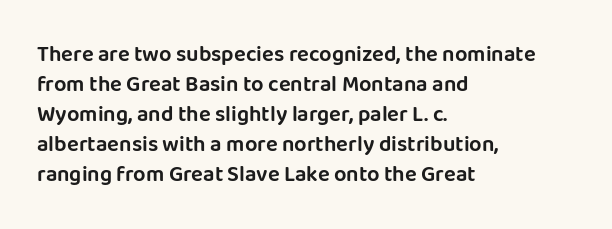
The image shows 22 px text type, upright; set left-aligned, normal line spacing (1.36x), normal letter spacing, not underlined.
